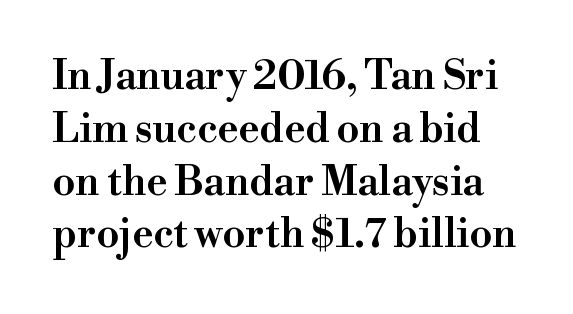
The image shows 40 px wide serif type, upright; set normal line spacing (1.32x), normal letter spacing, not underlined; high stroke contrast and a small x-height.
